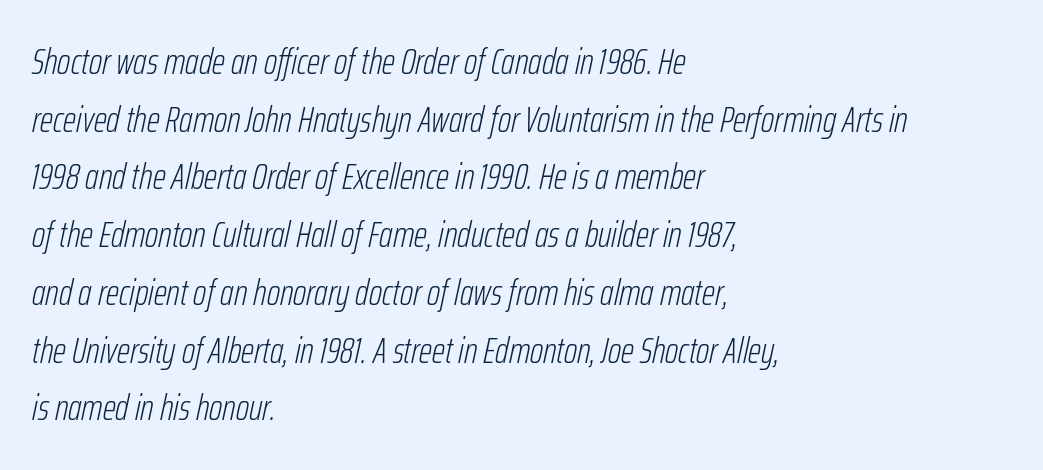
Q: Is the text bold? A: No.
Q: Is the text italic (slanted)? A: Yes, it leans right by about 12 degrees.
Q: Is the text underlined? A: No.
Q: How is the paragraph aligned? A: Left-aligned.
Q: Is the spacing between letters normal or unusually wide? A: Normal.
Q: Is the spacing between lines tight, normal or loose? A: Normal.
Q: Width (condensed, normal, or wide)? A: Condensed.
Q: Stroke contrast? A: Low.
Q: x-height? A: Medium.
Q: Monospaced? A: No.
